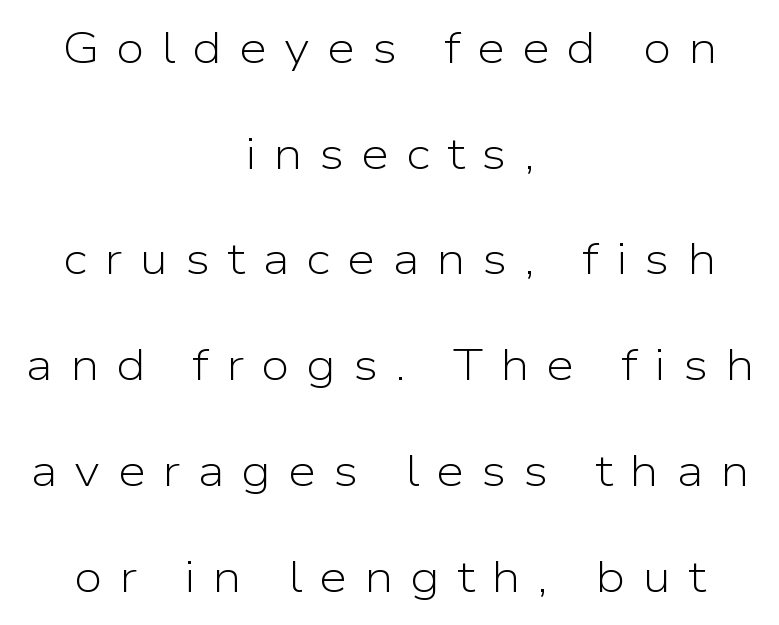
{"serif": "no", "italic": "no", "bold": "no", "weight": "light", "width": "normal", "stroke_contrast": "low", "x_height": "medium", "monospaced": "no", "underline": "no", "align": "center", "line_spacing": "loose", "line_spacing_ratio": 2.35, "letter_spacing": "wide", "letter_spacing_em": 0.38, "glyph_px": 45}
